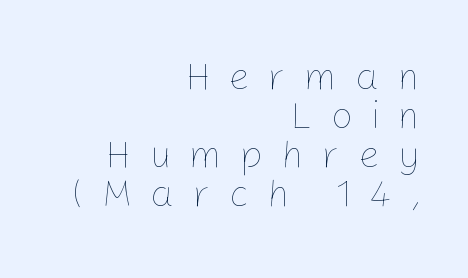
Compared with a typical body face, this is equally light or lighter still. Does extra space separate the letters? Yes, quite a lot of it. The rendering uses natural spacing where letterforms have individual widths. Nope, not italic — everything's standing straight.
